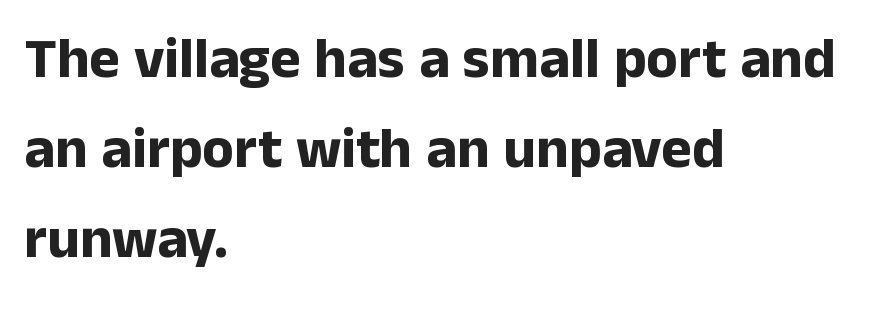
The image shows 58 px bold sans-serif type, upright; set left-aligned, normal line spacing (1.55x), normal letter spacing, not underlined; low stroke contrast and a medium x-height.
